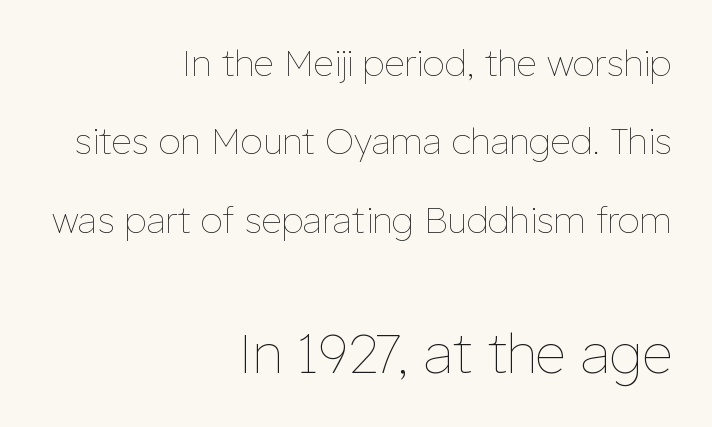
Q: Is the text bold? A: No.
Q: Is the text italic (slanted)? A: No, it is upright.
Q: Is the text underlined? A: No.
Q: How is the paragraph aligned? A: Right-aligned.
Q: Is the spacing between letters normal or unusually wide? A: Normal.
Q: Is the spacing between lines tight, normal or loose? A: Loose.
Q: Which block of text is set in a larger size, the first (top) or the second (bottom)? A: The second (bottom) one.
Q: Width (condensed, normal, or wide)? A: Normal.
Q: Stroke contrast? A: Low.
Q: x-height? A: Medium.
Q: Monospaced? A: No.
